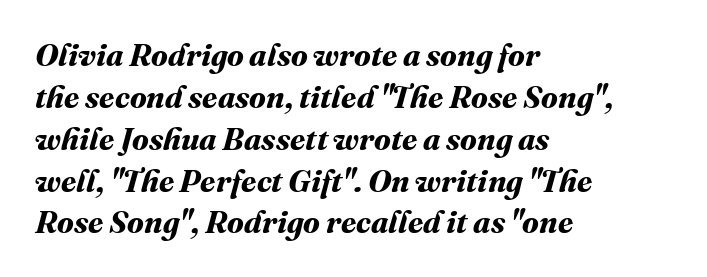
The image shows 31 px bold type; set left-aligned, normal line spacing (1.35x), normal letter spacing, not underlined; medium stroke contrast and a medium x-height.
